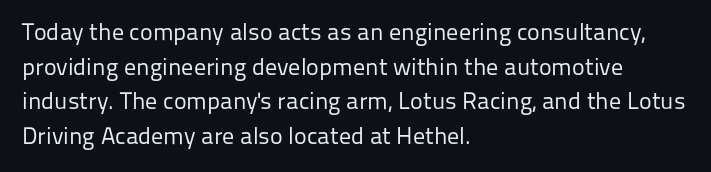
{"italic": "no", "bold": "no", "underline": "no", "align": "left", "line_spacing": "normal", "line_spacing_ratio": 1.44, "letter_spacing": "normal", "letter_spacing_em": 0.0, "glyph_px": 24}
